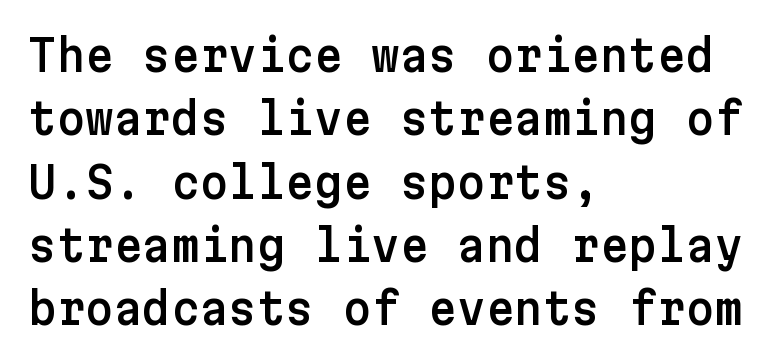
Serifs: no, the terminals of the letterforms are clean. Bare-footed words on every line. Posture: vertical. Tracking value appears to be zero — textbook default spacing. Line spacing here is normal.
